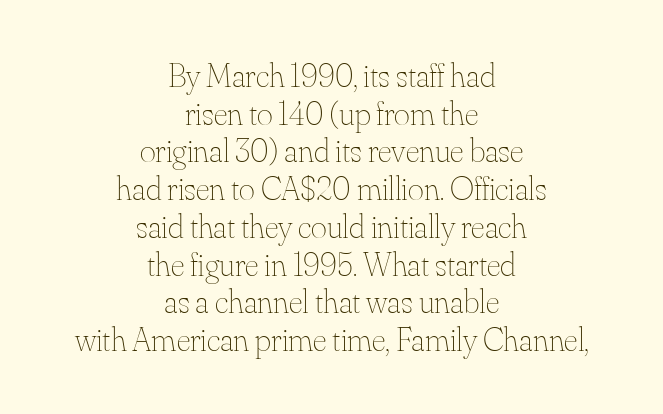
Is there much room between lines? No — they nearly touch. There is no visible air inserted between adjacent glyphs. No italicization has been applied; the sample stays upright. Underline: absent.
